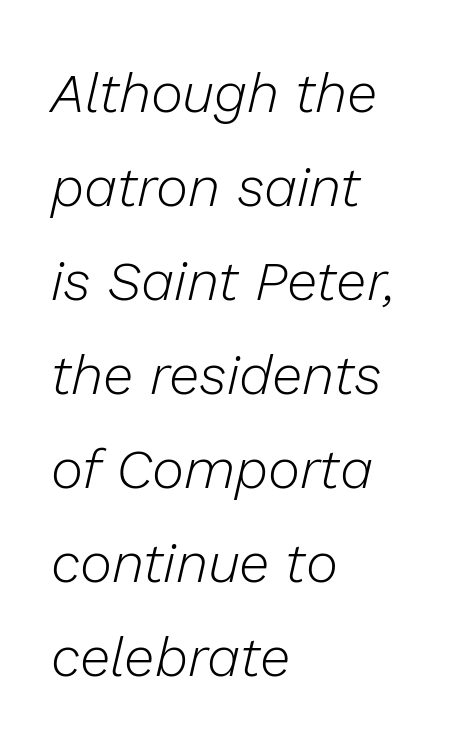
The image shows 55 px light type, italic (leaning right); set left-aligned, line spacing 1.71x, normal letter spacing, not underlined; low stroke contrast and a medium x-height.
